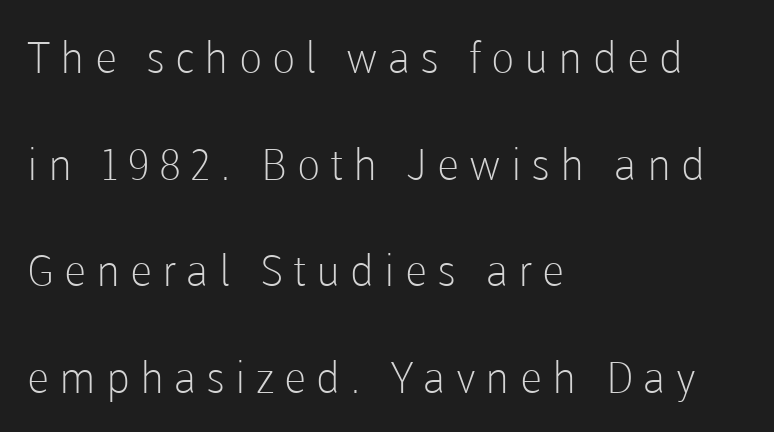
Q: Is the text bold? A: No.
Q: Is the text italic (slanted)? A: No, it is upright.
Q: Is the typeface a serif or a sans-serif typeface? A: Sans-serif.
Q: Is the text underlined? A: No.
Q: How is the paragraph aligned? A: Left-aligned.
Q: Is the spacing between letters normal or unusually wide? A: Unusually wide.
Q: Is the spacing between lines tight, normal or loose? A: Loose.
Q: Width (condensed, normal, or wide)? A: Normal.
Q: Stroke contrast? A: Low.
Q: x-height? A: Medium.
Q: Monospaced? A: No.
